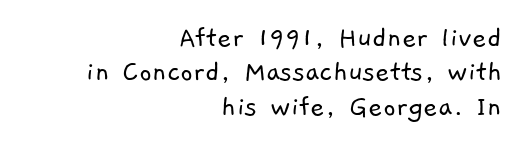
Honestly, there is no underline to notice here at all. Stroke thickness stays within the range of a standard reading face or lighter. Serif or sans? Sans — the stroke terminals are bare. Students, observe: this is what under-led, compact text looks like. Tracking value appears to be zero — textbook default spacing. The lines are quadded right.
